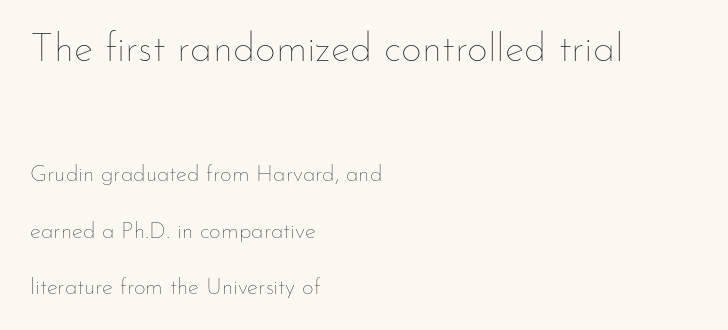
{"italic": "no", "bold": "no", "weight": "thin", "width": "normal", "stroke_contrast": "low", "x_height": "small", "monospaced": "no", "underline": "no", "align": "left", "line_spacing": "loose", "line_spacing_ratio": 2.45, "letter_spacing": "normal", "letter_spacing_em": 0.0, "larger_block": "first", "size_ratio": 1.78, "glyph_px": 41}
